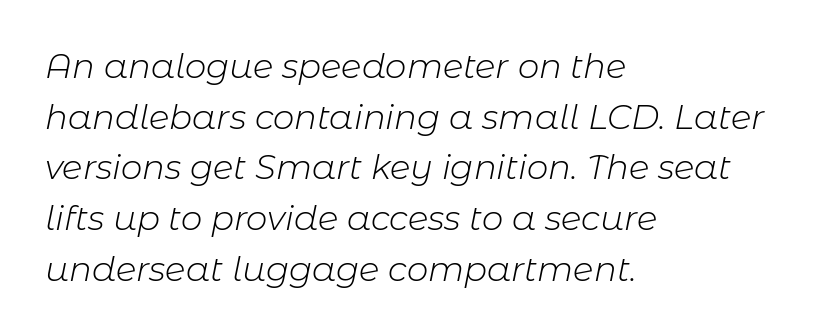
The image shows 34 px light type, italic (leaning right); set left-aligned, normal line spacing (1.49x), normal letter spacing, not underlined; low stroke contrast and a medium x-height.
